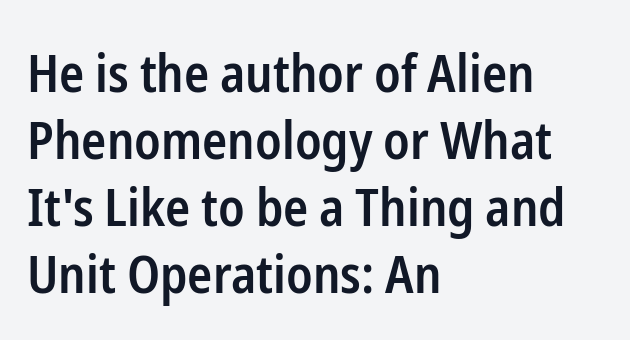
Has an underline been added? It has not. Ascenders rise straight up at ninety degrees. Heft: intermediate — a semibold. What kind of face is this? One without serifs — a sans. If you drew a ruler down the left edge, every line would touch it.
